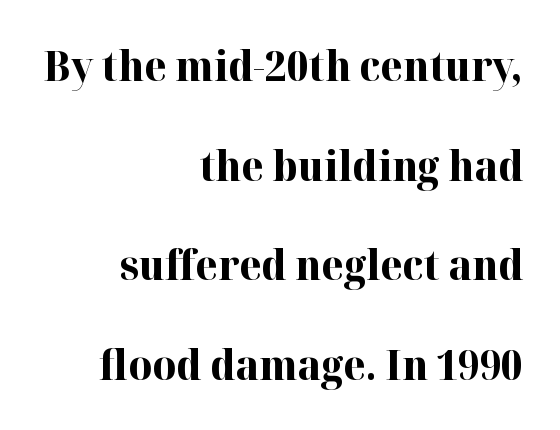
The image shows 41 px bold serif type, upright; set right-aligned, loose line spacing (2.43x), normal letter spacing, not underlined; high stroke contrast and a medium x-height.
